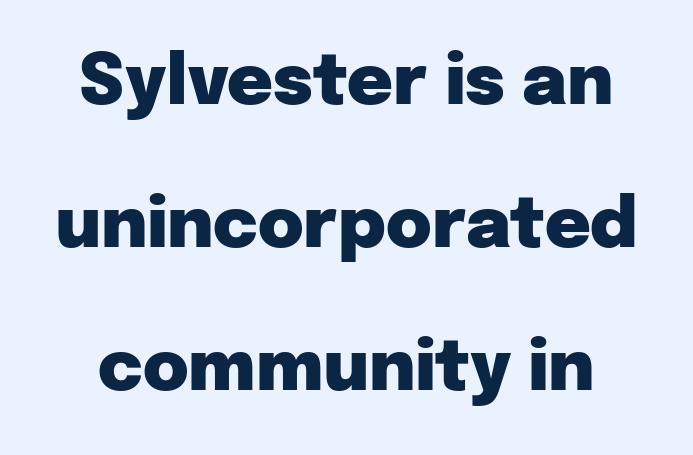
{"serif": "no", "italic": "no", "bold": "yes", "weight": "heavy", "width": "normal", "stroke_contrast": "low", "x_height": "medium", "monospaced": "no", "underline": "no", "line_spacing": "loose", "line_spacing_ratio": 2.04, "letter_spacing": "normal", "letter_spacing_em": 0.0, "glyph_px": 70}
